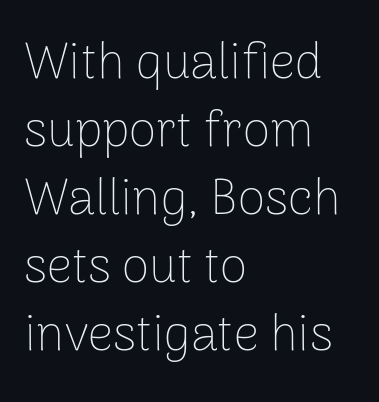
The image shows 50 px thin sans-serif type, upright; set left-aligned, normal line spacing (1.36x), normal letter spacing, not underlined; low stroke contrast and a medium x-height.
